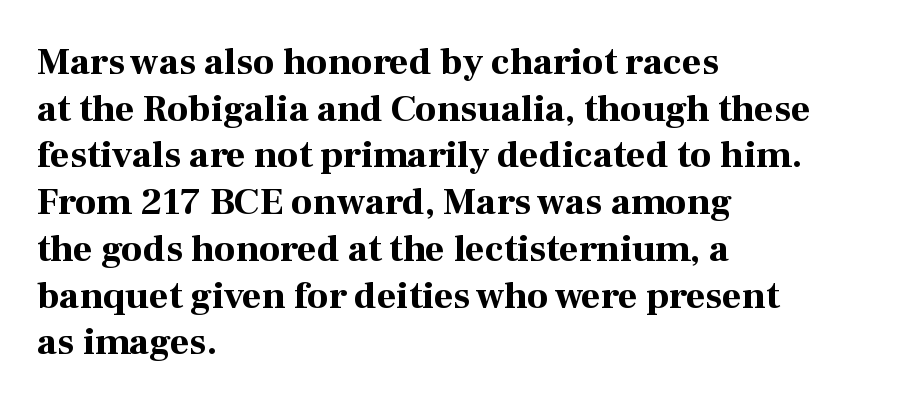
{"serif": "yes", "italic": "no", "bold": "yes", "weight": "bold", "width": "normal", "stroke_contrast": "high", "x_height": "medium", "monospaced": "no", "underline": "no", "align": "left", "line_spacing_ratio": 1.23, "letter_spacing": "normal", "letter_spacing_em": 0.0, "glyph_px": 38}
